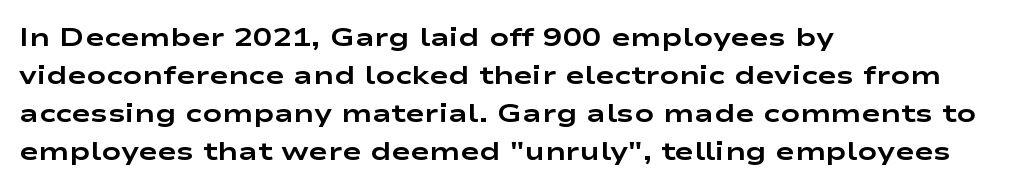
{"italic": "no", "bold": "yes", "underline": "no", "align": "left", "line_spacing": "normal", "line_spacing_ratio": 1.46, "letter_spacing": "normal", "letter_spacing_em": 0.0, "glyph_px": 26}
